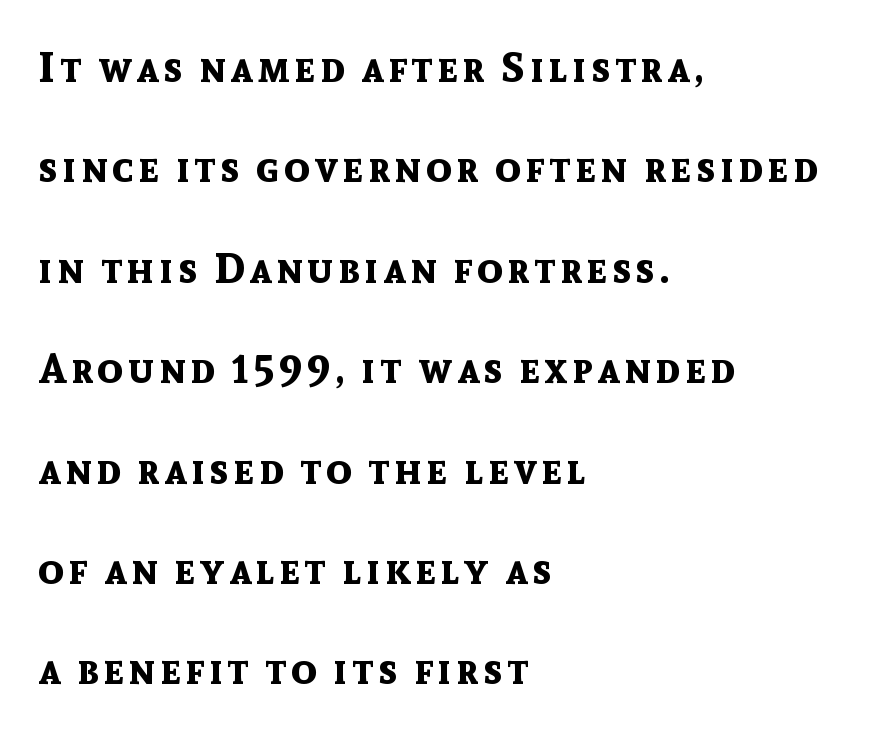
The image shows 42 px bold sans-serif type, upright; set left-aligned, loose line spacing (2.39x), not underlined; a medium x-height.
